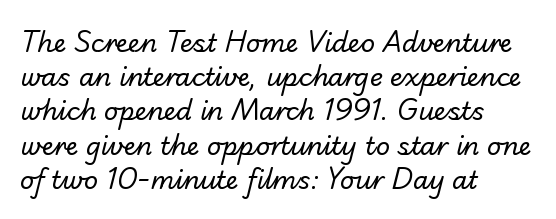
The image shows 25 px text type; set left-aligned, normal line spacing (1.37x), normal letter spacing, not underlined.
